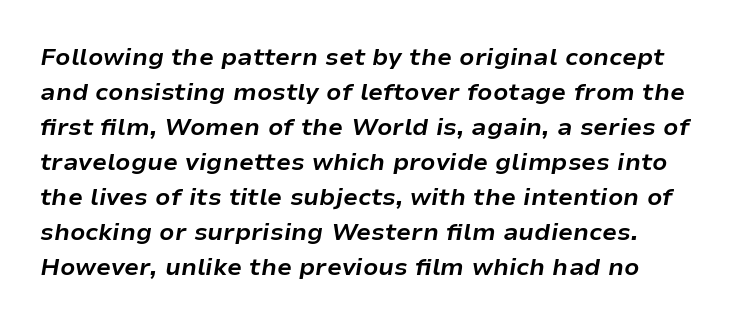
Q: Is the text bold? A: Yes.
Q: Is the text italic (slanted)? A: Yes, it leans right by about 9 degrees.
Q: Is the text underlined? A: No.
Q: Is the spacing between letters normal or unusually wide? A: Normal.
Q: Is the spacing between lines tight, normal or loose? A: Normal.
